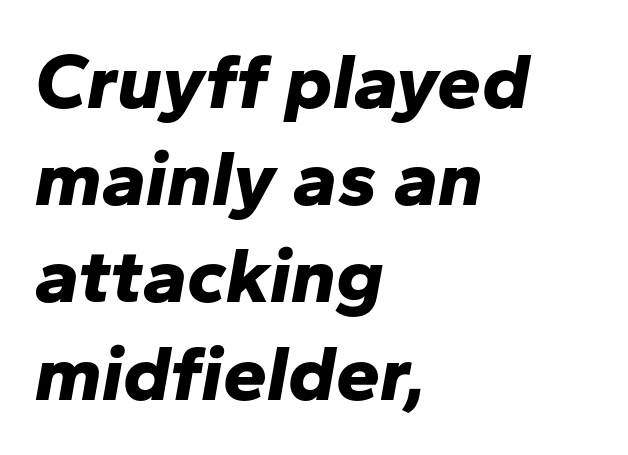
{"italic": "yes", "lean": "right", "slant_degrees": 10, "bold": "yes", "weight": "bold", "width": "normal", "stroke_contrast": "low", "x_height": "medium", "monospaced": "no", "underline": "no", "align": "left", "line_spacing_ratio": 1.23, "letter_spacing": "normal", "letter_spacing_em": 0.0, "glyph_px": 79}
